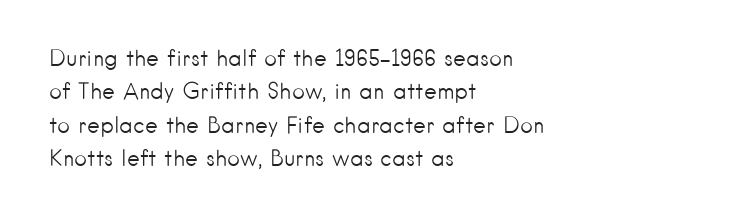
Summary of vertical rhythm: regular, with standard interline spacing. No extra ink here — the face is not bold. Quick note: not italic, upright. Horizontal alignment here is leftward, the default for most running prose.
